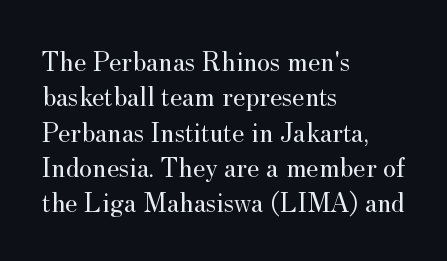
Q: Is the text bold? A: No.
Q: Is the text italic (slanted)? A: No, it is upright.
Q: Is the typeface a serif or a sans-serif typeface? A: Serif.
Q: Is the text underlined? A: No.
Q: How is the paragraph aligned? A: Left-aligned.
Q: Is the spacing between letters normal or unusually wide? A: Normal.
Q: Is the spacing between lines tight, normal or loose? A: Normal.
Q: Width (condensed, normal, or wide)? A: Normal.
Q: Stroke contrast? A: Medium.
Q: x-height? A: Small.
Q: Monospaced? A: No.
